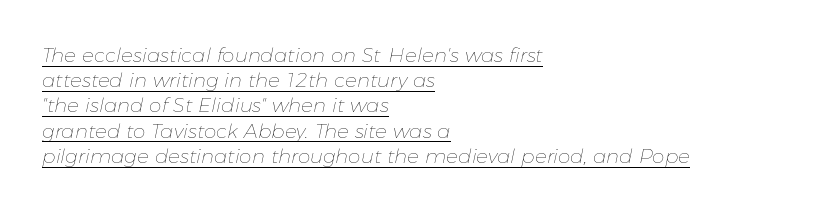
The image shows 20 px text type, italic (leaning right); set left-aligned, normal line spacing (1.26x), normal letter spacing, underlined.
